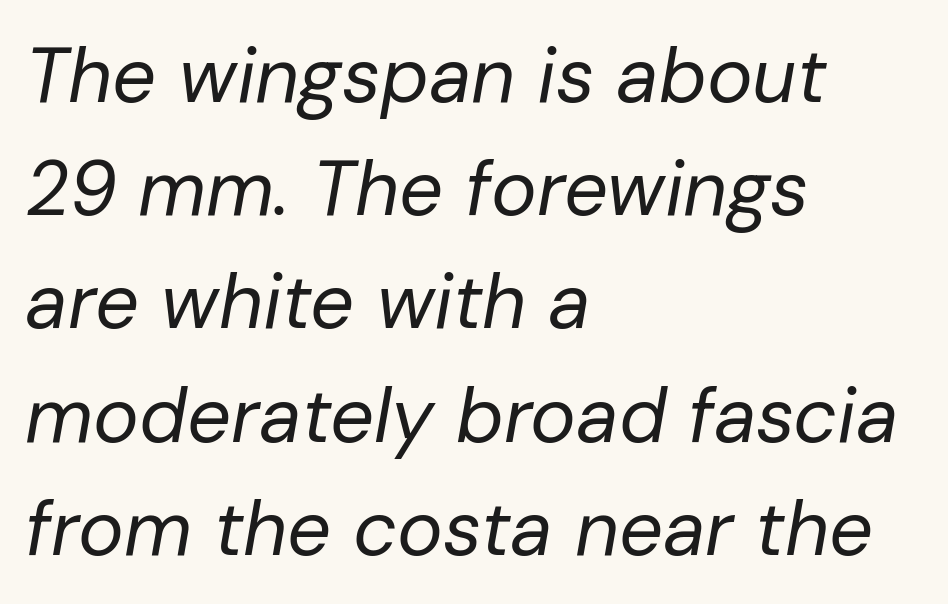
The space between consecutive lines is moderate. In CSS terms this would be text-align: left. Each letter keeps its own natural width here, so spacing adapts to shape. The strokes are not fattened; the text isn't bold. Students, note that the glyphs here touch the page at normal intervals.
